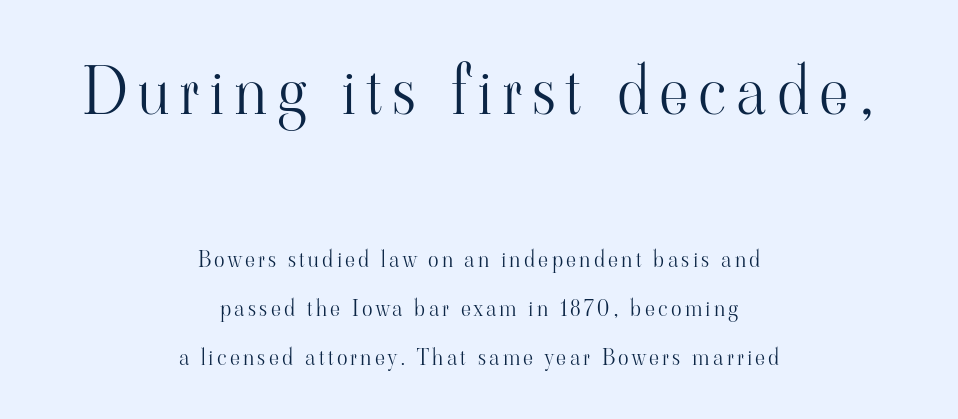
Size contrast runs from large at the top to small at the bottom. You could fit nearly another row in the gap between these rows. Short and long lines alike share a common midpoint. These lines are rendered in a variable-pitch font.
